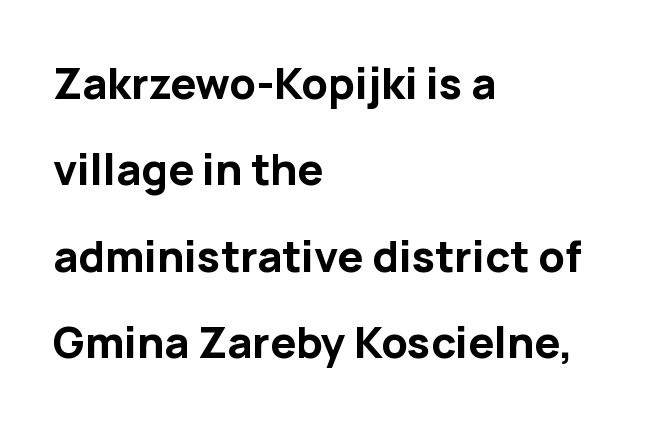
A typesetter would call this proportional, since set widths differ per character. The space directly below the letters is spotless. Is this a sans? Yes — the strokes have no serifs. This is roman type, the default non-slanted kind. Short and long lines alike share a common starting point at left. The passage shown has conventional tracking throughout.
